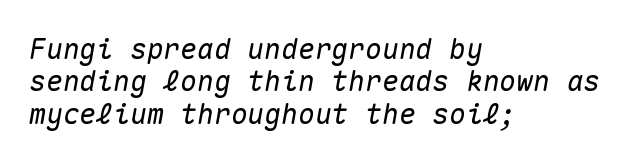
{"italic": "yes", "lean": "right", "slant_degrees": 10, "width": "normal", "stroke_contrast": "medium", "x_height": "medium", "monospaced": "yes", "underline": "no", "align": "left", "line_spacing_ratio": 1.16, "letter_spacing": "normal", "letter_spacing_em": 0.0, "glyph_px": 28}
